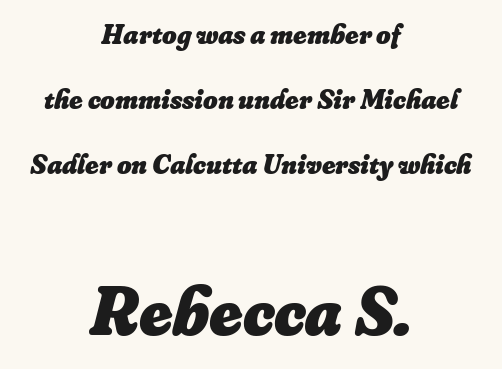
{"italic": "yes", "lean": "right", "slant_degrees": 16, "bold": "yes", "weight": "heavy", "width": "normal", "stroke_contrast": "low", "x_height": "small", "monospaced": "no", "underline": "no", "align": "center", "line_spacing": "loose", "line_spacing_ratio": 2.33, "letter_spacing": "normal", "letter_spacing_em": 0.0, "larger_block": "second", "size_ratio": 2.46, "glyph_px": 69}
